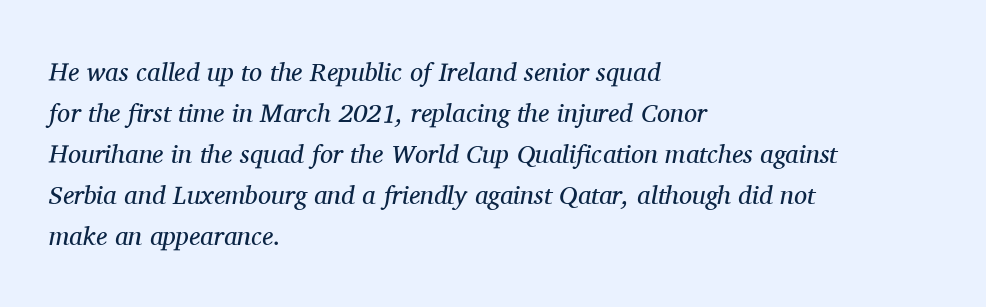
The image shows 26 px text type, italic (leaning right); set left-aligned, normal line spacing (1.58x), normal letter spacing, not underlined.
